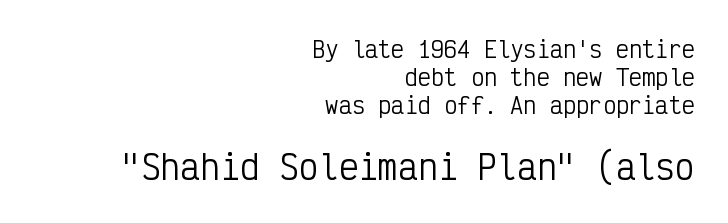
Does the lettering tilt? It doesn't — this is upright. A flush-right, rag-left setting is used for this passage. Every character here occupies the same horizontal width, giving the sample a typewriter-like rhythm. Nobody drew a line under any word here. The lines sit at an ordinary, default distance from one another. Stems and bowls with no extra thickness — not bold.
